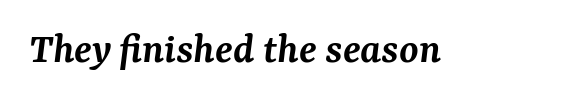
{"serif": "yes", "italic": "yes", "lean": "right", "slant_degrees": 7, "bold": "semi", "weight": "semibold", "width": "normal", "stroke_contrast": "medium", "x_height": "medium", "monospaced": "no", "underline": "no", "letter_spacing": "normal", "letter_spacing_em": 0.0, "glyph_px": 44}
